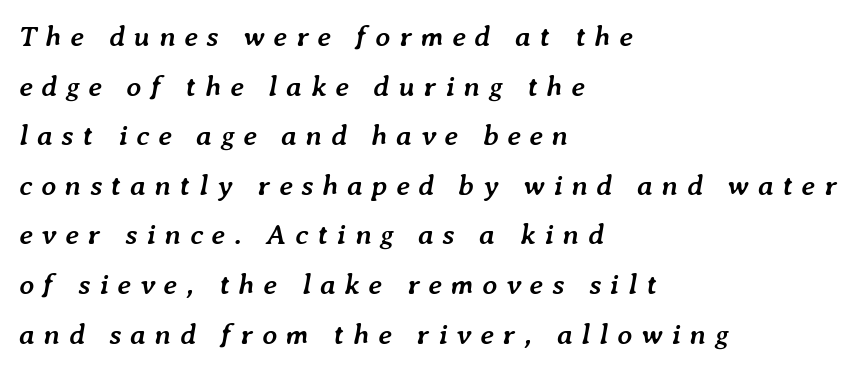
The image shows 29 px semibold type, italic (leaning right); set left-aligned, line spacing 1.71x, unusually wide letter spacing (+0.3 em), not underlined; low stroke contrast and a medium x-height.
